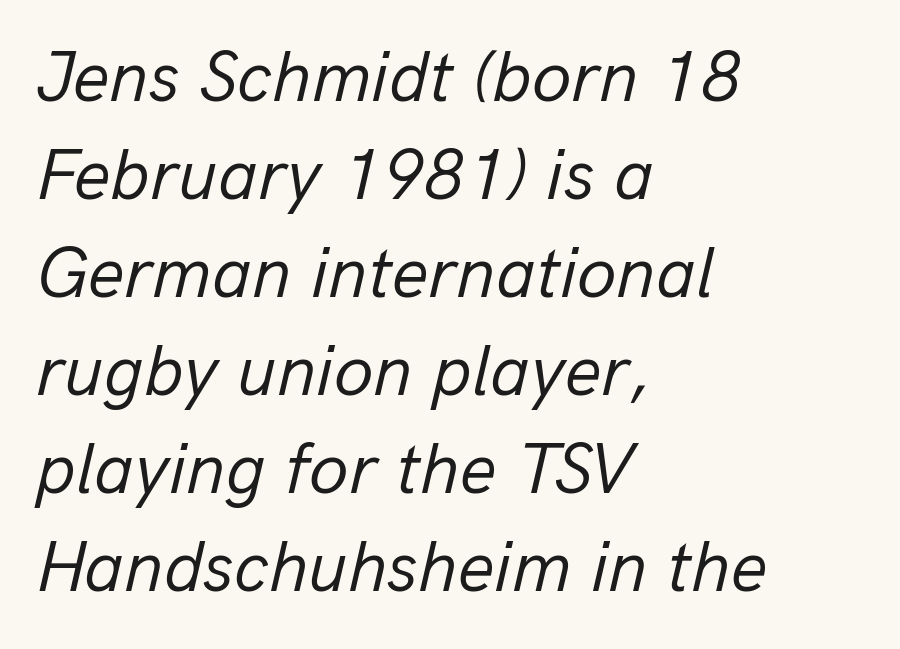
Think of a printed novel: that variable character pitch is what you see here. Rows of type keep a routine distance in the vertical direction. Unmarked baselines from the first word to the last. The whole block is typeset with a tilt. Caption: face not bold, strokes unweighted.
